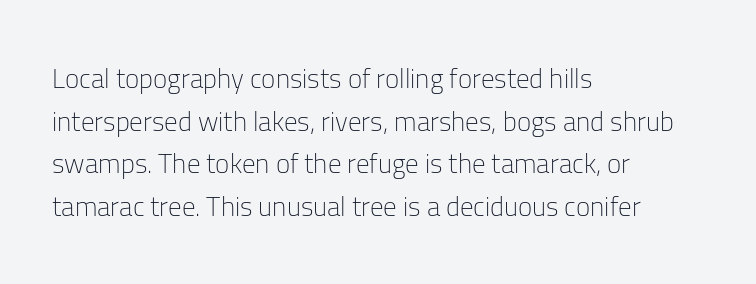
{"italic": "no", "bold": "no", "underline": "no", "align": "left", "line_spacing": "normal", "line_spacing_ratio": 1.58, "letter_spacing": "normal", "letter_spacing_em": 0.0, "glyph_px": 27}
